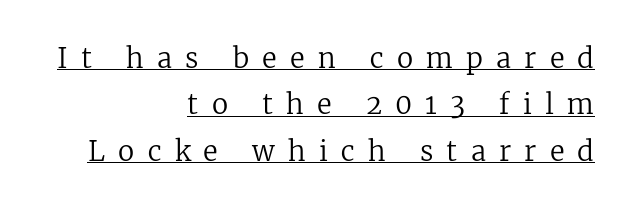
Horizontally, the lines are justified to the trailing edge only. This is the regular roman posture of the typeface. Check the space under the baseline: a stroke is drawn there. Stem width sits at or under what a default text font uses.
